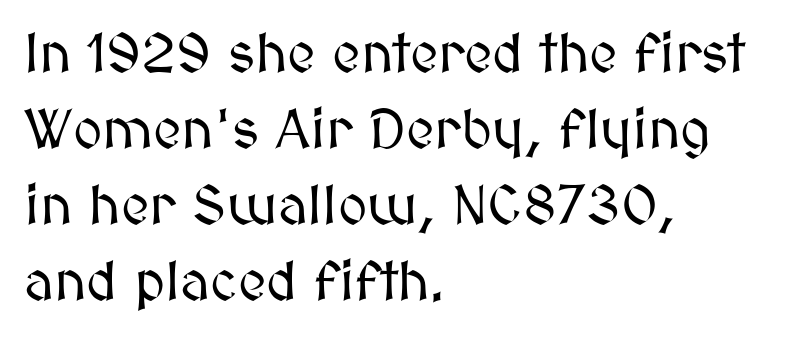
{"italic": "no", "width": "normal", "stroke_contrast": "medium", "x_height": "medium", "monospaced": "no", "underline": "no", "align": "left", "line_spacing": "normal", "line_spacing_ratio": 1.36, "letter_spacing": "normal", "letter_spacing_em": 0.0, "glyph_px": 56}
